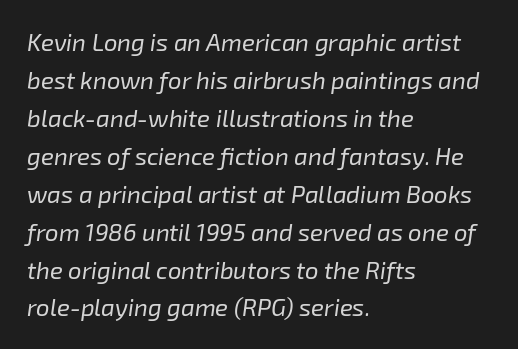
Q: Is the text bold? A: No.
Q: Is the text italic (slanted)? A: Yes, it leans right by about 8 degrees.
Q: Is the text underlined? A: No.
Q: How is the paragraph aligned? A: Left-aligned.
Q: Is the spacing between letters normal or unusually wide? A: Normal.
Q: Is the spacing between lines tight, normal or loose? A: Normal.
